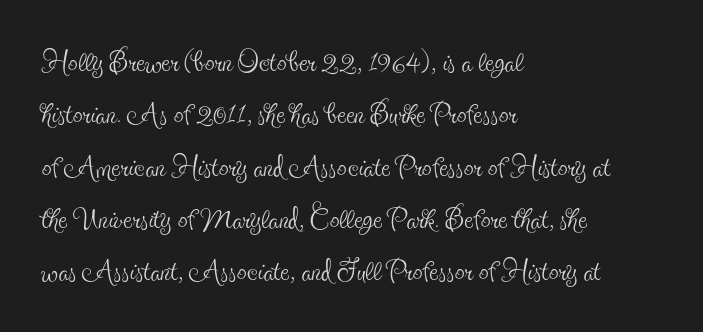
Q: Is the text bold? A: No.
Q: Is the typeface a serif or a sans-serif typeface? A: Serif.
Q: Is the text underlined? A: No.
Q: How is the paragraph aligned? A: Left-aligned.
Q: Is the spacing between letters normal or unusually wide? A: Normal.
Q: Is the spacing between lines tight, normal or loose? A: Normal.
Q: Width (condensed, normal, or wide)? A: Condensed.
Q: x-height? A: Small.
Q: Monospaced? A: No.
